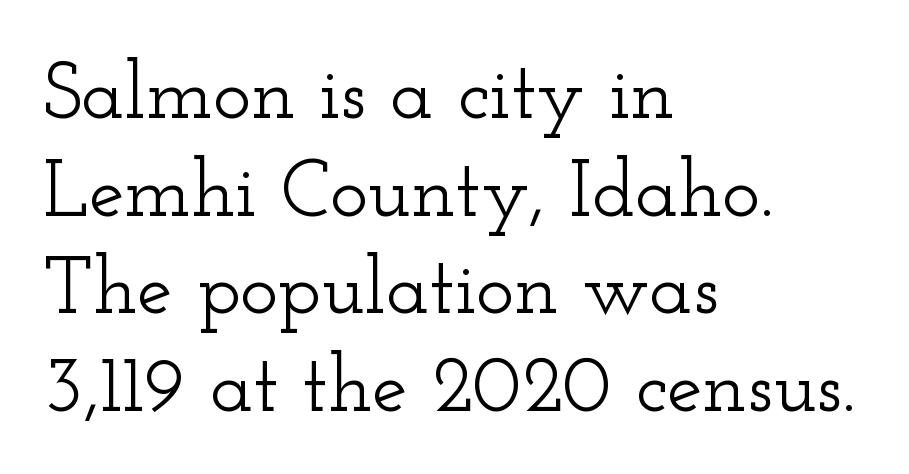
{"serif": "yes", "italic": "no", "width": "wide", "stroke_contrast": "low", "x_height": "small", "monospaced": "no", "underline": "no", "align": "left", "line_spacing_ratio": 1.22, "letter_spacing": "normal", "letter_spacing_em": 0.0, "glyph_px": 80}
